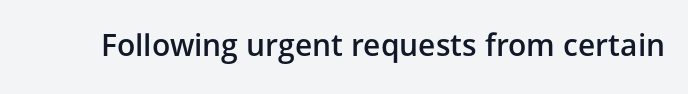
{"serif": "no", "italic": "no", "bold": "semi", "weight": "semibold", "width": "normal", "stroke_contrast": "low", "x_height": "medium", "monospaced": "no", "underline": "no", "letter_spacing": "normal", "letter_spacing_em": 0.0, "glyph_px": 30}
